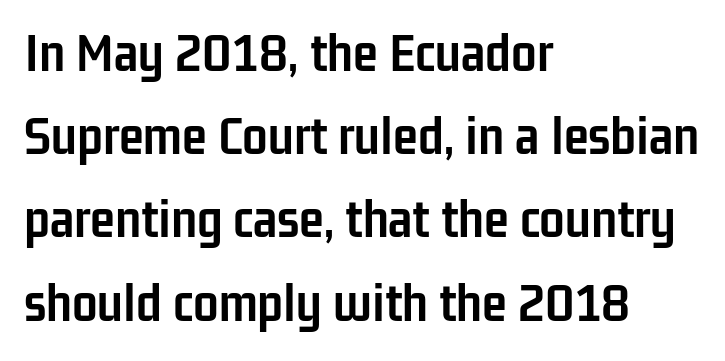
The image shows 57 px semibold, condensed sans-serif type, upright; set left-aligned, normal line spacing (1.46x), normal letter spacing, not underlined; low stroke contrast and a medium x-height.
